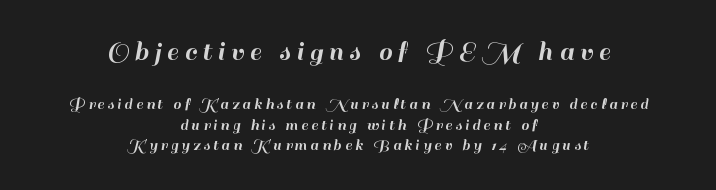
The image shows 30 px sans-serif type; set centered, line spacing 1.21x, not underlined; the first (top) block is 1.76x larger; high stroke contrast and a small x-height.
